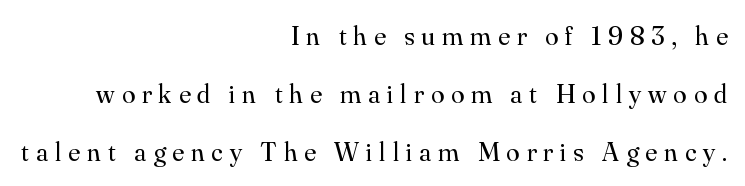
The image shows 27 px text type, upright; set right-aligned, loose line spacing (2.14x), unusually wide letter spacing (+0.26 em), not underlined.
